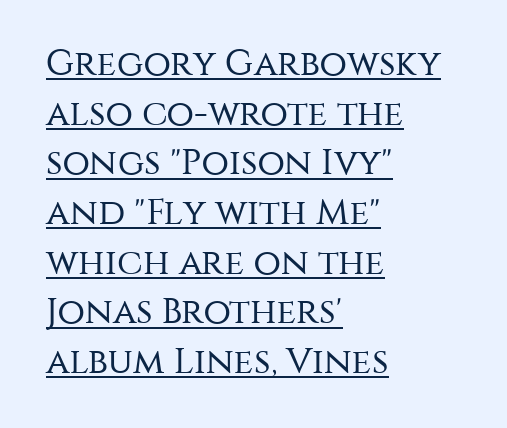
Q: Is the text bold? A: No.
Q: Is the text italic (slanted)? A: No, it is upright.
Q: Is the typeface a serif or a sans-serif typeface? A: Sans-serif.
Q: Is the text underlined? A: Yes.
Q: How is the paragraph aligned? A: Left-aligned.
Q: Is the spacing between letters normal or unusually wide? A: Normal.
Q: Is the spacing between lines tight, normal or loose? A: Normal.
Q: Width (condensed, normal, or wide)? A: Normal.
Q: Stroke contrast? A: Medium.
Q: x-height? A: Large.
Q: Monospaced? A: No.
